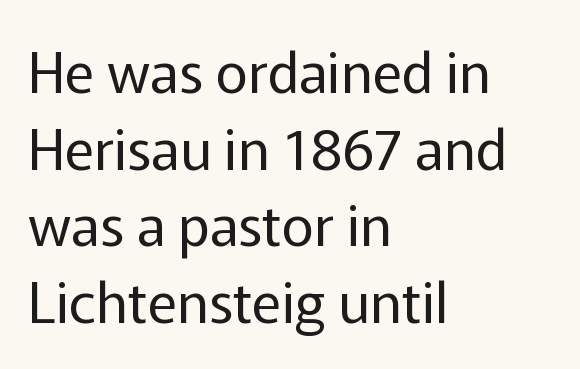
The image shows 56 px regular-weight sans-serif type, upright; set left-aligned, normal line spacing (1.37x), normal letter spacing, not underlined; low stroke contrast and a medium x-height.
